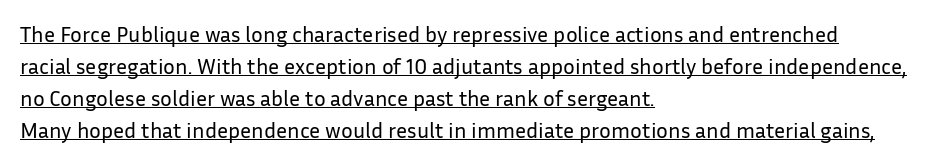
{"italic": "no", "bold": "no", "underline": "yes", "align": "left", "line_spacing": "normal", "line_spacing_ratio": 1.45, "letter_spacing": "normal", "letter_spacing_em": 0.0, "glyph_px": 22}
